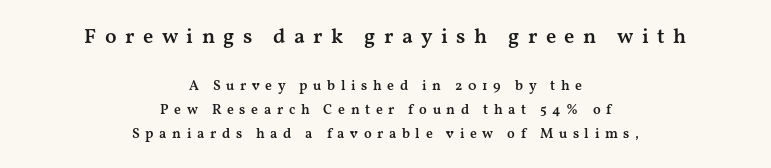
The image shows 21 px text type, upright; set centered, line spacing 1.71x, unusually wide letter spacing (+0.4 em), not underlined; the first (top) block is 1.5x larger.
